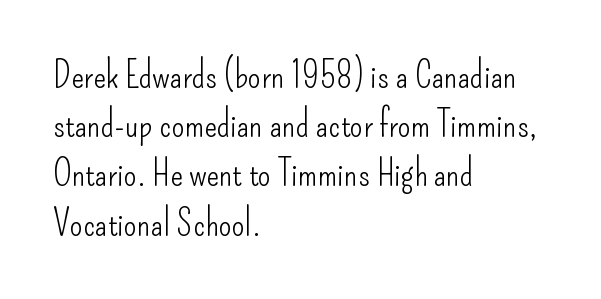
{"serif": "no", "italic": "no", "bold": "no", "weight": "light", "width": "condensed", "stroke_contrast": "low", "x_height": "small", "monospaced": "no", "underline": "no", "align": "left", "line_spacing": "normal", "line_spacing_ratio": 1.33, "letter_spacing": "normal", "letter_spacing_em": 0.0, "glyph_px": 37}
